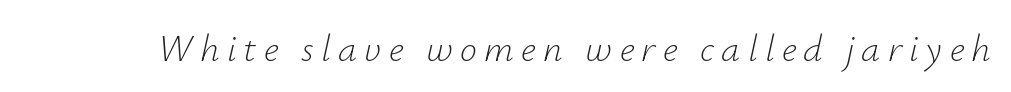
Q: Is the text bold? A: No.
Q: Is the text italic (slanted)? A: Yes, it leans right by about 12 degrees.
Q: Is the text underlined? A: No.
Q: Width (condensed, normal, or wide)? A: Normal.
Q: Stroke contrast? A: Low.
Q: x-height? A: Small.
Q: Monospaced? A: No.
